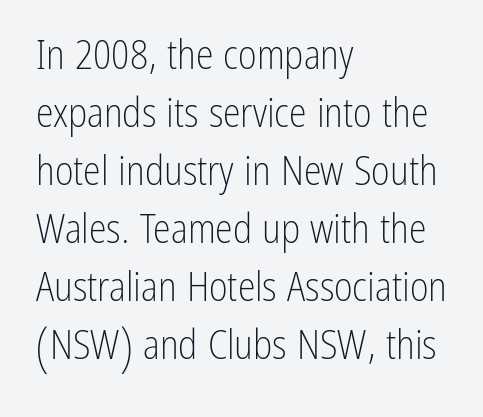
Observe the absence of serifs on each vertical stroke in this sample. A typesetter would mark this as roman, not italic. Underline: absent. The ragged edge is on the right, which tells us the setting is flush left.
